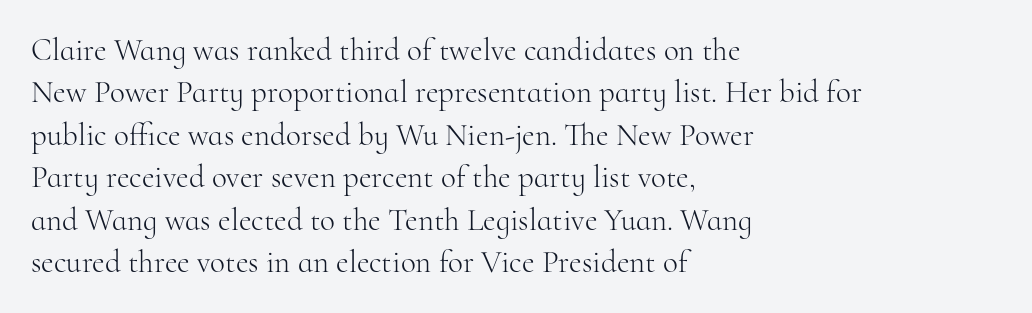
{"serif": "yes", "italic": "no", "bold": "no", "weight": "light", "width": "normal", "stroke_contrast": "high", "x_height": "small", "monospaced": "no", "underline": "no", "align": "left", "line_spacing": "normal", "line_spacing_ratio": 1.37, "letter_spacing": "normal", "letter_spacing_em": 0.0, "glyph_px": 31}
